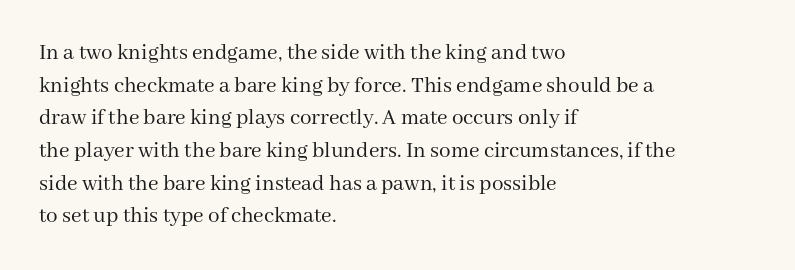
Characters follow at the spacing the type designer built in. The letterforms sit at book weight or below. Rendered with straight, roman letterforms. The rows are spaced the way most documents space them. The strip under each line holds only bare page.
